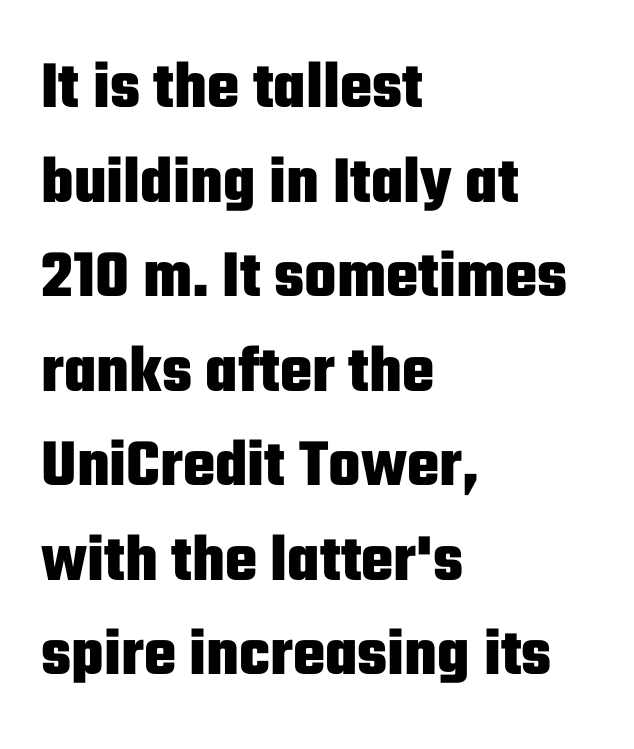
The type sits square on the baseline with zero lean. Rule under the text: the space is simply empty. These lines keep a tight, regular rhythm from letter to letter. This is heavy type, rendered in bold.
